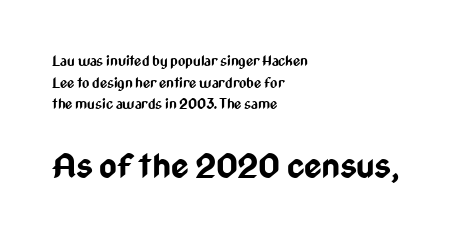
{"serif": "no", "italic": "no", "bold": "yes", "weight": "bold", "width": "condensed", "stroke_contrast": "low", "x_height": "medium", "monospaced": "no", "underline": "no", "align": "left", "line_spacing": "normal", "line_spacing_ratio": 1.55, "letter_spacing": "normal", "letter_spacing_em": 0.0, "larger_block": "second", "size_ratio": 2.43, "glyph_px": 34}
